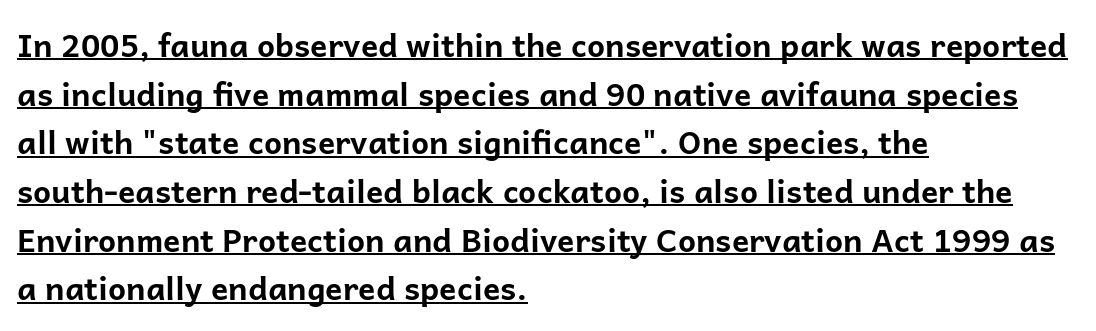
Q: Is the text bold? A: Yes.
Q: Is the text italic (slanted)? A: No, it is upright.
Q: Is the typeface a serif or a sans-serif typeface? A: Sans-serif.
Q: Is the text underlined? A: Yes.
Q: How is the paragraph aligned? A: Left-aligned.
Q: Is the spacing between letters normal or unusually wide? A: Normal.
Q: Is the spacing between lines tight, normal or loose? A: Normal.
Q: Width (condensed, normal, or wide)? A: Normal.
Q: Stroke contrast? A: Low.
Q: x-height? A: Medium.
Q: Monospaced? A: No.
